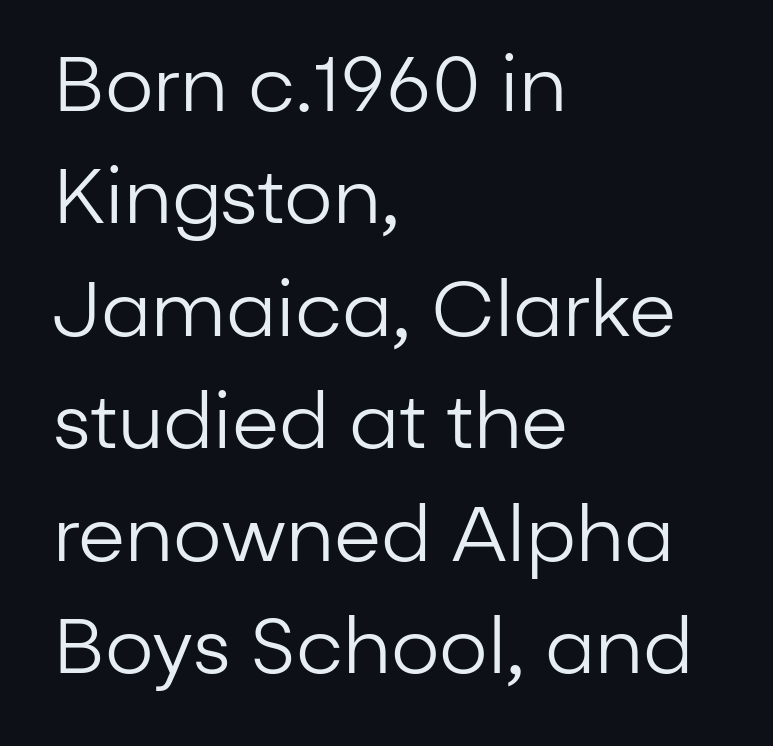
This sample is left-justified, so line endings fall wherever the words run out. Ascenders rise straight up at ninety degrees. This is not heavy type; no bold has been used. This sample uses plain, unmodified letter spacing. Proportional: the letters do not fall into vertical columns.
